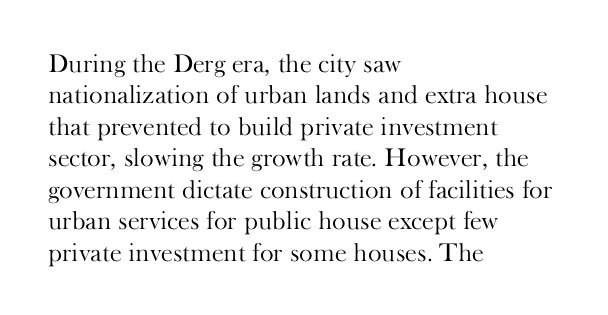
What stands out about the letter spacing? Nothing — it is the standard amount. The rendering anchors every line to the left-hand side. A light-to-regular cut is what we see here. Ordinary non-slanted type is in use.
